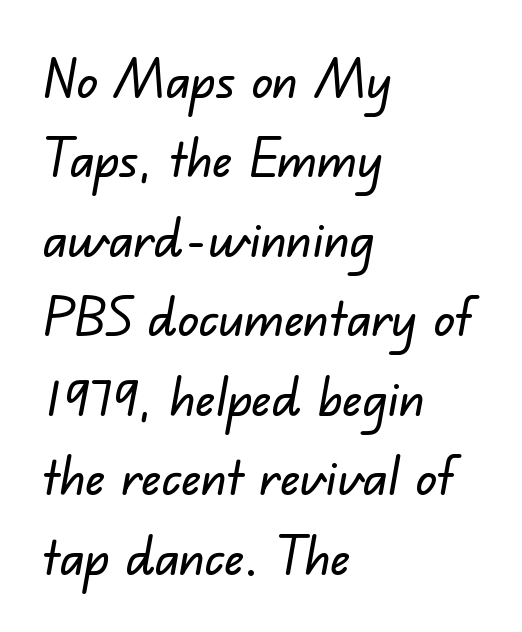
Q: Is the typeface a serif or a sans-serif typeface? A: Sans-serif.
Q: Is the text underlined? A: No.
Q: How is the paragraph aligned? A: Left-aligned.
Q: Is the spacing between letters normal or unusually wide? A: Normal.
Q: Is the spacing between lines tight, normal or loose? A: Normal.
Q: Width (condensed, normal, or wide)? A: Normal.
Q: Stroke contrast? A: Low.
Q: x-height? A: Small.
Q: Monospaced? A: No.
